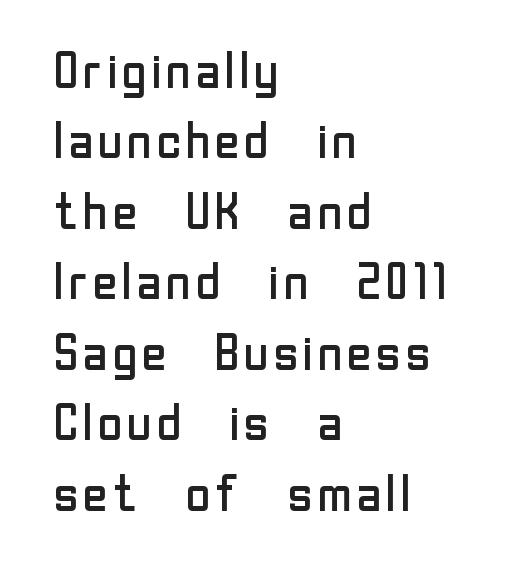
The image shows 50 px regular-weight sans-serif type, upright; set left-aligned, normal line spacing (1.41x), normal letter spacing, not underlined; low stroke contrast and a medium x-height.
